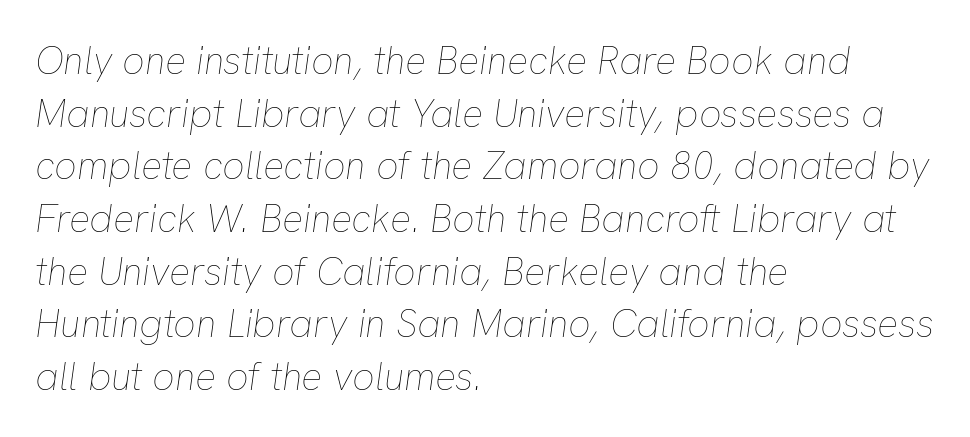
The image shows 39 px thin type, italic (leaning right); set left-aligned, normal line spacing (1.35x), normal letter spacing, not underlined; low stroke contrast and a medium x-height.
